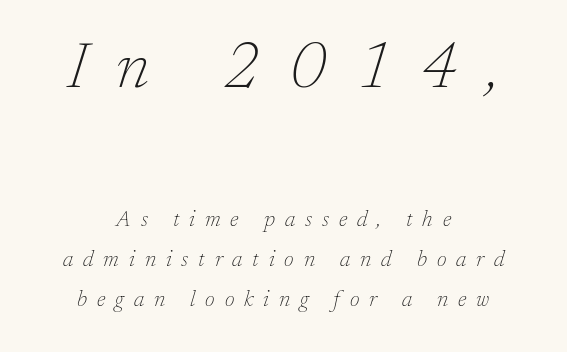
The image shows 65 px thin serif type, italic (leaning right); set centered, line spacing 1.82x, unusually wide letter spacing (+0.45 em), not underlined; the first (top) block is 2.95x larger; low stroke contrast and a medium x-height.
